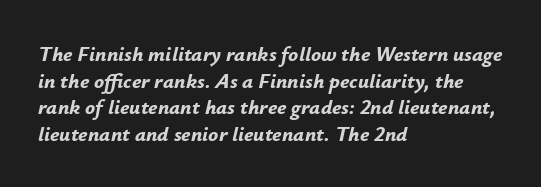
{"italic": "yes", "lean": "right", "slant_degrees": 12, "bold": "yes", "underline": "no", "align": "left", "line_spacing": "normal", "line_spacing_ratio": 1.27, "letter_spacing": "normal", "letter_spacing_em": 0.0, "glyph_px": 21}
